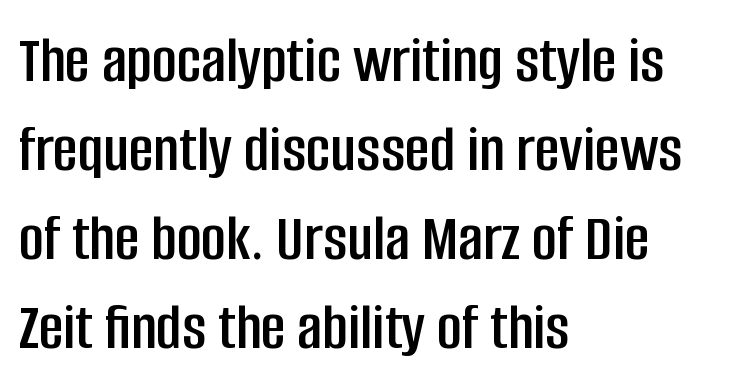
Q: Is the text italic (slanted)? A: No, it is upright.
Q: Is the typeface a serif or a sans-serif typeface? A: Sans-serif.
Q: Is the text underlined? A: No.
Q: How is the paragraph aligned? A: Left-aligned.
Q: Is the spacing between letters normal or unusually wide? A: Normal.
Q: Is the spacing between lines tight, normal or loose? A: Normal.
Q: Width (condensed, normal, or wide)? A: Condensed.
Q: Stroke contrast? A: Low.
Q: x-height? A: Large.
Q: Monospaced? A: No.
